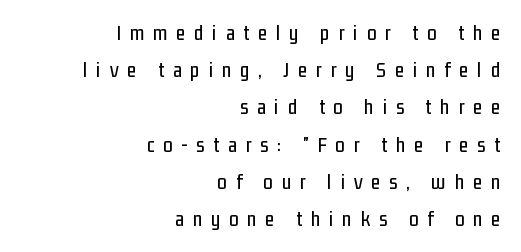
Q: Is the text italic (slanted)? A: No, it is upright.
Q: Is the text underlined? A: No.
Q: How is the paragraph aligned? A: Right-aligned.
Q: Is the spacing between letters normal or unusually wide? A: Unusually wide.
